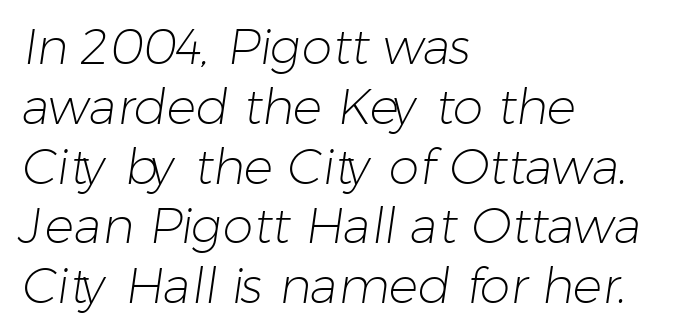
You could not count columns in this text — the font is proportionally spaced. No extra tracking has been applied to these lines. The space directly below the letters is spotless. Ink coverage per letter is moderate at most. What kind of face is this? One without serifs — a sans.
